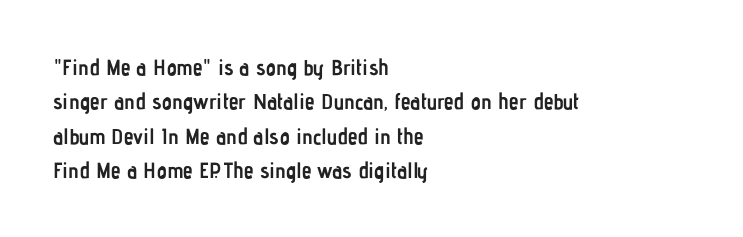
{"italic": "no", "bold": "yes", "underline": "no", "align": "left", "line_spacing": "normal", "line_spacing_ratio": 1.56, "letter_spacing": "normal", "letter_spacing_em": 0.0, "glyph_px": 22}
